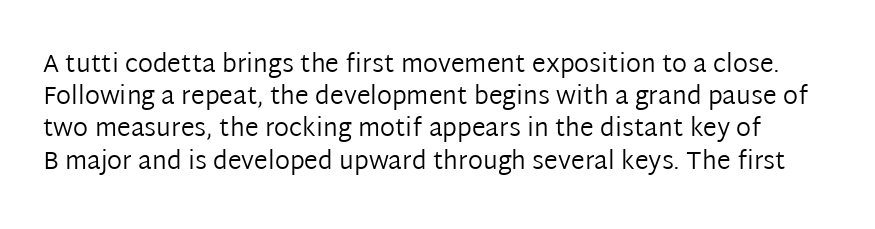
{"italic": "no", "bold": "no", "underline": "no", "line_spacing": "normal", "line_spacing_ratio": 1.29, "letter_spacing": "normal", "letter_spacing_em": 0.0, "glyph_px": 25}
